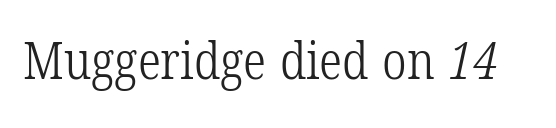
Q: Is the text bold? A: No.
Q: Is the typeface a serif or a sans-serif typeface? A: Serif.
Q: Is the text underlined? A: No.
Q: Is the spacing between letters normal or unusually wide? A: Normal.
Q: Width (condensed, normal, or wide)? A: Condensed.
Q: Stroke contrast? A: Low.
Q: x-height? A: Medium.
Q: Monospaced? A: No.
